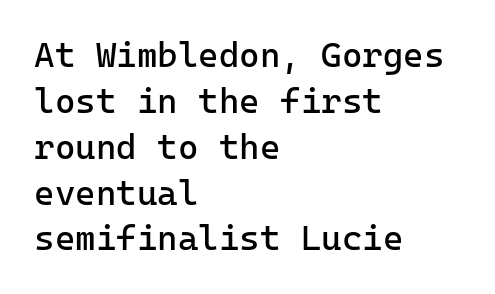
Q: Is the text bold? A: No.
Q: Is the text italic (slanted)? A: No, it is upright.
Q: Is the typeface a serif or a sans-serif typeface? A: Sans-serif.
Q: Is the text underlined? A: No.
Q: How is the paragraph aligned? A: Left-aligned.
Q: Is the spacing between letters normal or unusually wide? A: Normal.
Q: Is the spacing between lines tight, normal or loose? A: Normal.
Q: Width (condensed, normal, or wide)? A: Normal.
Q: Stroke contrast? A: Low.
Q: x-height? A: Medium.
